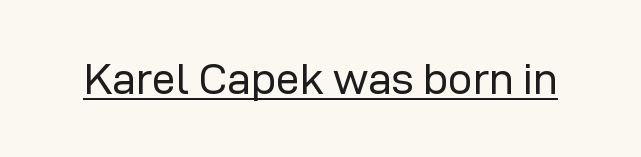
{"serif": "no", "italic": "no", "bold": "no", "weight": "regular", "width": "normal", "stroke_contrast": "low", "x_height": "medium", "monospaced": "no", "underline": "yes", "letter_spacing": "normal", "letter_spacing_em": 0.0, "glyph_px": 43}
